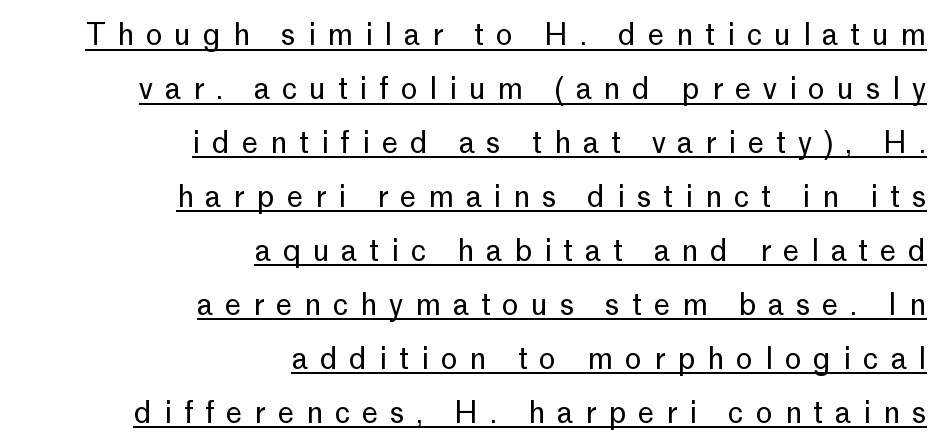
Q: Is the text bold? A: No.
Q: Is the text italic (slanted)? A: No, it is upright.
Q: Is the typeface a serif or a sans-serif typeface? A: Sans-serif.
Q: Is the text underlined? A: Yes.
Q: How is the paragraph aligned? A: Right-aligned.
Q: Is the spacing between letters normal or unusually wide? A: Unusually wide.
Q: Width (condensed, normal, or wide)? A: Normal.
Q: Stroke contrast? A: Low.
Q: x-height? A: Medium.
Q: Monospaced? A: No.
